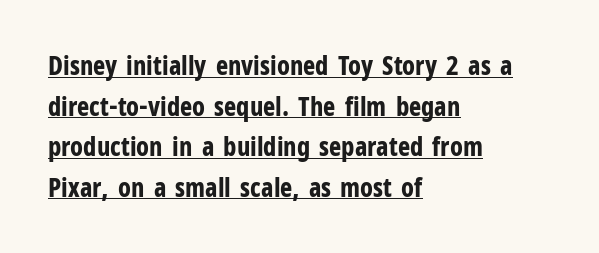
The image shows 26 px bold type, upright; set left-aligned, normal line spacing (1.56x), normal letter spacing, underlined.
